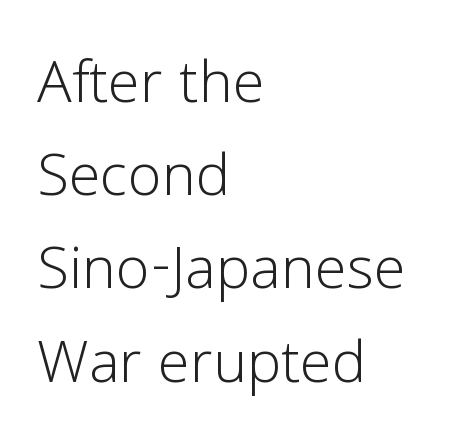
The image shows 77 px light sans-serif type, upright; set left-aligned, line spacing 1.21x, normal letter spacing, not underlined; low stroke contrast and a medium x-height.
